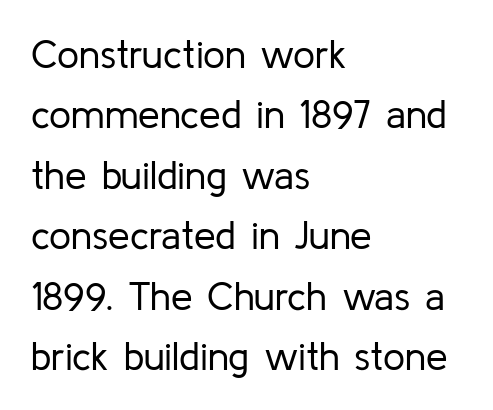
The image shows 39 px regular-weight sans-serif type, upright; set left-aligned, normal line spacing (1.55x), normal letter spacing, not underlined; low stroke contrast and a medium x-height.
